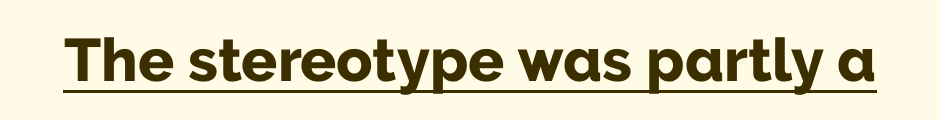
Unlike italic type, these characters show no tilt at all. Caption: lettering with a line underneath. A typesetter would label this face a sans. This is heavy type, rendered in bold.
